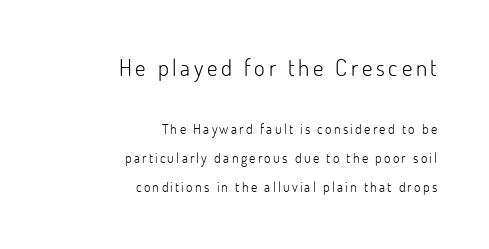
Q: Is the text bold? A: No.
Q: Is the text italic (slanted)? A: No, it is upright.
Q: Is the text underlined? A: No.
Q: How is the paragraph aligned? A: Right-aligned.
Q: Is the spacing between lines tight, normal or loose? A: Loose.
Q: Which block of text is set in a larger size, the first (top) or the second (bottom)? A: The first (top) one.
